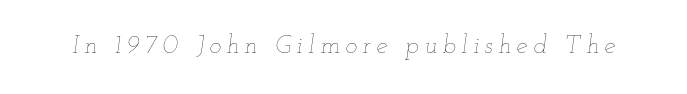
Emphasis-style slanted type is in use. Type without underlining. The typesetting does not lean heavy: it is not bold. Look at the tracking — it's clearly loosened, letters drifting apart.
